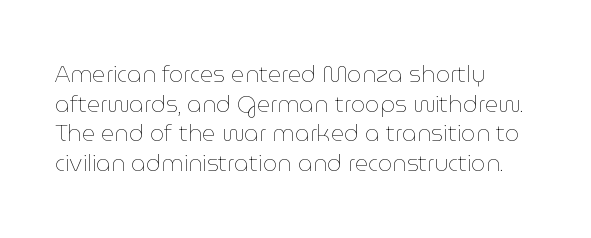
The image shows 23 px text type, upright; set left-aligned, normal line spacing (1.29x), normal letter spacing, not underlined.
